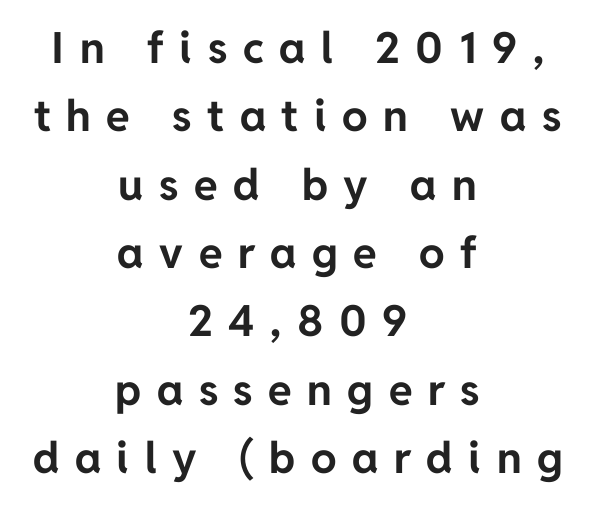
Q: Is the text bold? A: Yes.
Q: Is the text italic (slanted)? A: No, it is upright.
Q: Is the typeface a serif or a sans-serif typeface? A: Sans-serif.
Q: Is the text underlined? A: No.
Q: How is the paragraph aligned? A: Centered.
Q: Is the spacing between letters normal or unusually wide? A: Unusually wide.
Q: Is the spacing between lines tight, normal or loose? A: Normal.
Q: Width (condensed, normal, or wide)? A: Normal.
Q: Stroke contrast? A: Low.
Q: x-height? A: Medium.
Q: Monospaced? A: No.
